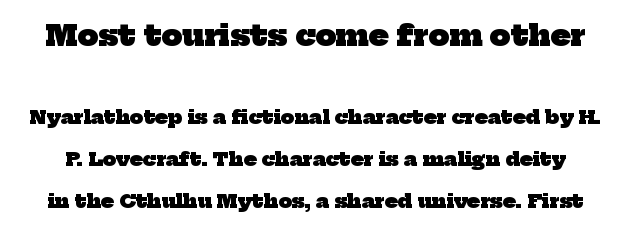
{"serif": "yes", "bold": "yes", "weight": "heavy", "width": "normal", "stroke_contrast": "low", "x_height": "medium", "monospaced": "no", "underline": "no", "line_spacing": "loose", "line_spacing_ratio": 2.22, "letter_spacing": "normal", "letter_spacing_em": 0.0, "larger_block": "first", "size_ratio": 1.53, "glyph_px": 29}
